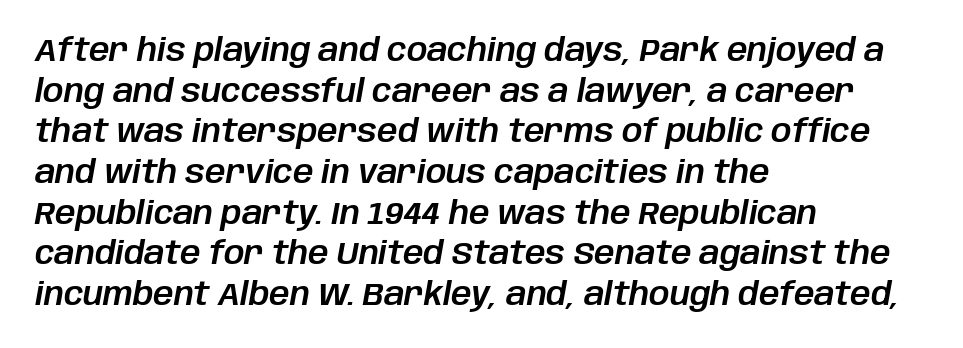
You could call the tracking neutral — neither tight nor loose. Is the block centered? No — it sits flush against the left margin. Character widths vary here, with narrow letters taking less room than wide ones. An italicized treatment has been applied to the whole sample. The vertical gap from one line to the next is medium.
